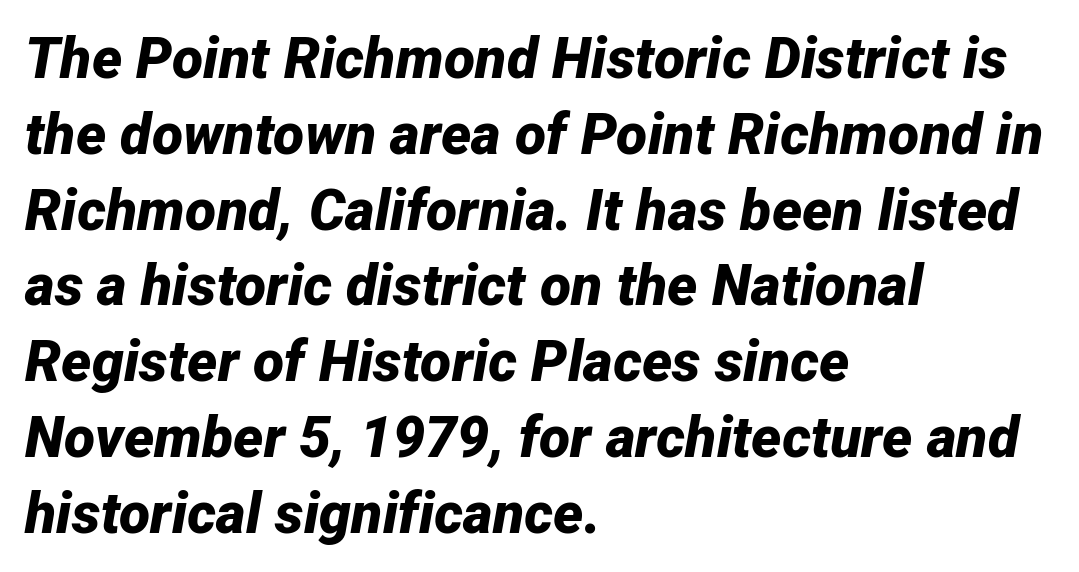
{"italic": "yes", "lean": "right", "slant_degrees": 12, "bold": "yes", "weight": "bold", "width": "normal", "stroke_contrast": "low", "x_height": "medium", "monospaced": "no", "underline": "no", "align": "left", "line_spacing": "normal", "line_spacing_ratio": 1.33, "letter_spacing": "normal", "letter_spacing_em": 0.0, "glyph_px": 57}
